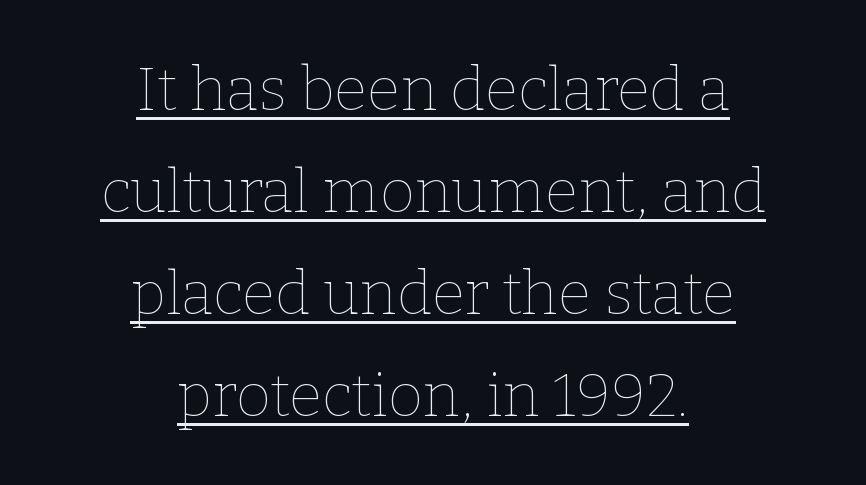
Q: Is the text bold? A: No.
Q: Is the text italic (slanted)? A: No, it is upright.
Q: Is the text underlined? A: Yes.
Q: How is the paragraph aligned? A: Centered.
Q: Is the spacing between letters normal or unusually wide? A: Normal.
Q: Is the spacing between lines tight, normal or loose? A: Normal.
Q: Width (condensed, normal, or wide)? A: Normal.
Q: Stroke contrast? A: Low.
Q: x-height? A: Medium.
Q: Monospaced? A: No.
